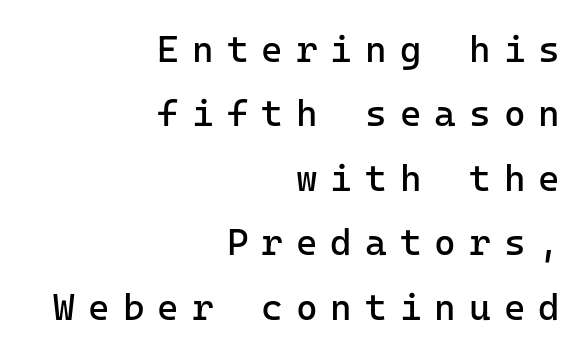
The image shows 37 px regular-weight sans-serif type, upright; set right-aligned, line spacing 1.74x, unusually wide letter spacing (+0.35 em), not underlined; low stroke contrast and a medium x-height.
